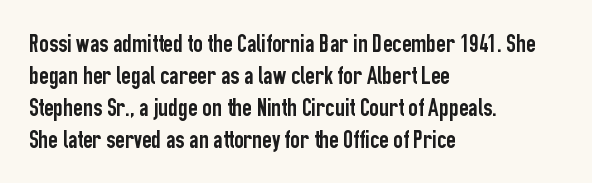
{"italic": "no", "underline": "no", "align": "left", "line_spacing_ratio": 1.23, "letter_spacing": "normal", "letter_spacing_em": 0.0, "glyph_px": 26}
